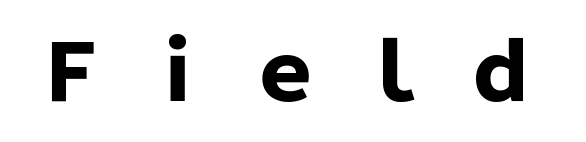
{"serif": "no", "italic": "no", "bold": "yes", "weight": "heavy", "width": "normal", "stroke_contrast": "low", "x_height": "medium", "monospaced": "no", "underline": "no", "letter_spacing": "wide", "letter_spacing_em": 0.36, "glyph_px": 79}
